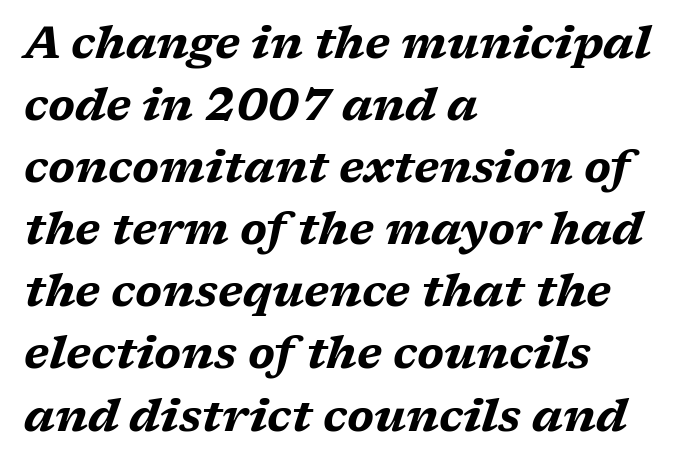
Q: Is the text bold? A: Yes.
Q: Is the text italic (slanted)? A: Yes, it leans right by about 17 degrees.
Q: Is the text underlined? A: No.
Q: How is the paragraph aligned? A: Left-aligned.
Q: Is the spacing between letters normal or unusually wide? A: Normal.
Q: Is the spacing between lines tight, normal or loose? A: Normal.
Q: Width (condensed, normal, or wide)? A: Wide.
Q: Stroke contrast? A: Medium.
Q: x-height? A: Medium.
Q: Monospaced? A: No.
